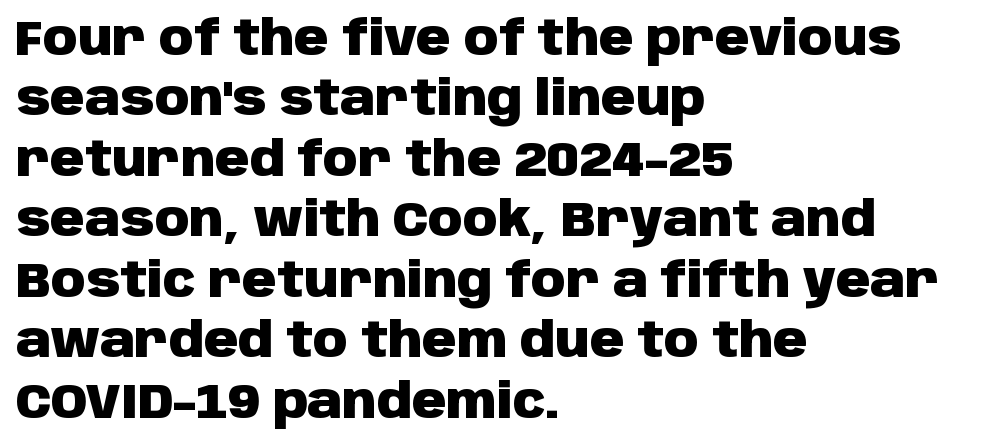
The compositor pushed each line to the left boundary. Do the letters lean? They stand straight. This rendering features lettering with no underline. Does the weight exceed regular? Yes, all the way to bold. A typesetter would call this proportional, since set widths differ per character.
